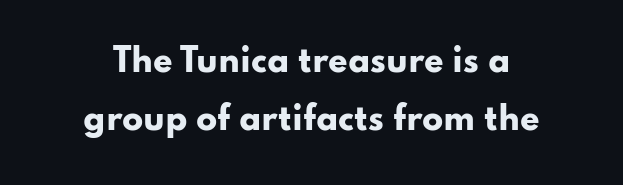
{"serif": "no", "italic": "no", "bold": "yes", "weight": "heavy", "width": "wide", "stroke_contrast": "low", "x_height": "small", "monospaced": "no", "underline": "no", "line_spacing_ratio": 1.88, "letter_spacing": "normal", "letter_spacing_em": 0.0, "glyph_px": 31}
